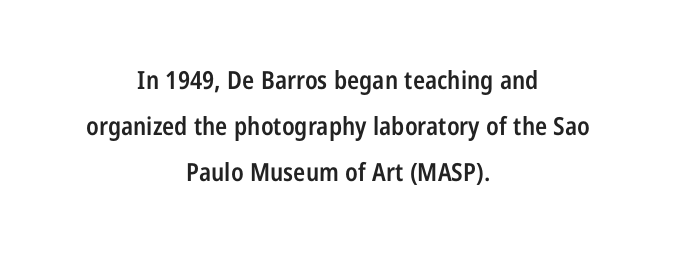
Q: Is the text bold? A: Semi-bold.
Q: Is the text italic (slanted)? A: No, it is upright.
Q: Is the text underlined? A: No.
Q: How is the paragraph aligned? A: Centered.
Q: Is the spacing between letters normal or unusually wide? A: Normal.
